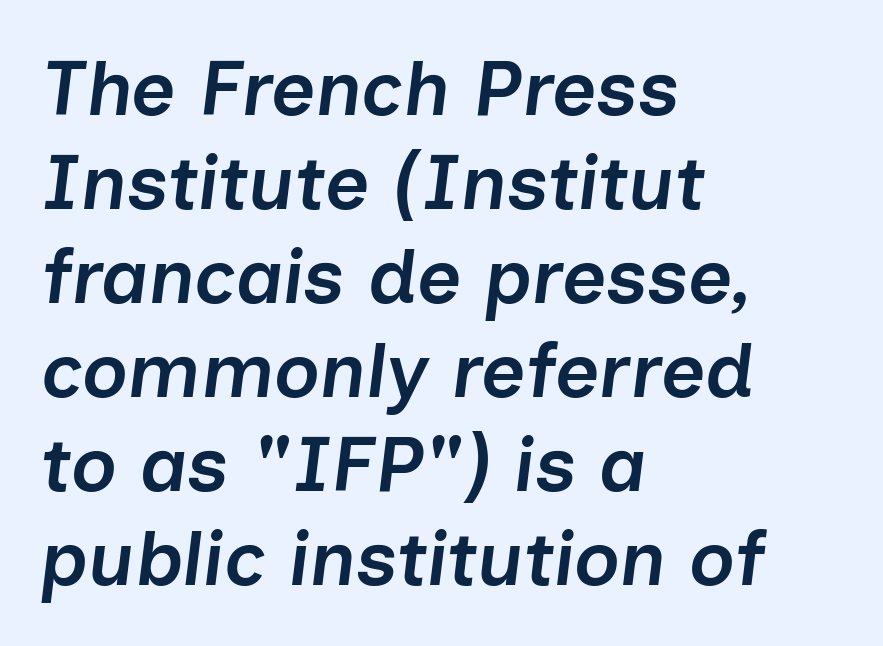
{"italic": "yes", "lean": "right", "slant_degrees": 7, "bold": "semi", "weight": "semibold", "width": "normal", "stroke_contrast": "low", "x_height": "medium", "monospaced": "no", "underline": "no", "align": "left", "line_spacing_ratio": 1.22, "letter_spacing": "normal", "letter_spacing_em": 0.0, "glyph_px": 77}
